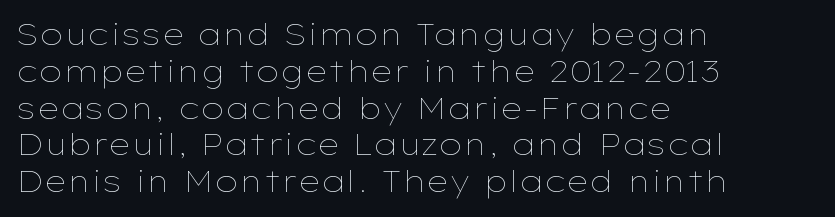
The image shows 29 px thin, wide type, upright; set left-aligned, normal line spacing (1.27x), normal letter spacing, not underlined; low stroke contrast and a medium x-height.
